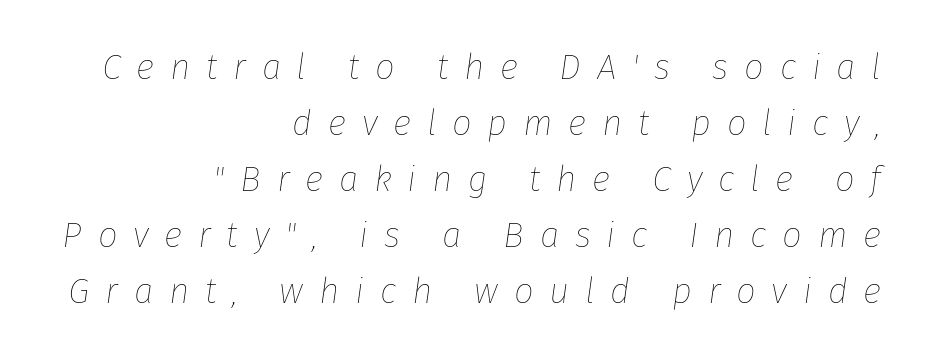
{"italic": "yes", "lean": "right", "slant_degrees": 8, "bold": "no", "weight": "thin", "width": "normal", "stroke_contrast": "low", "x_height": "medium", "monospaced": "no", "underline": "no", "align": "right", "line_spacing": "normal", "line_spacing_ratio": 1.6, "letter_spacing": "wide", "letter_spacing_em": 0.45, "glyph_px": 35}
